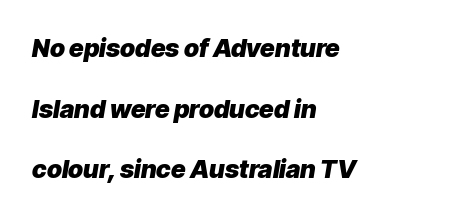
The image shows 25 px bold type, italic (leaning right); set left-aligned, loose line spacing (2.43x), normal letter spacing, not underlined.
